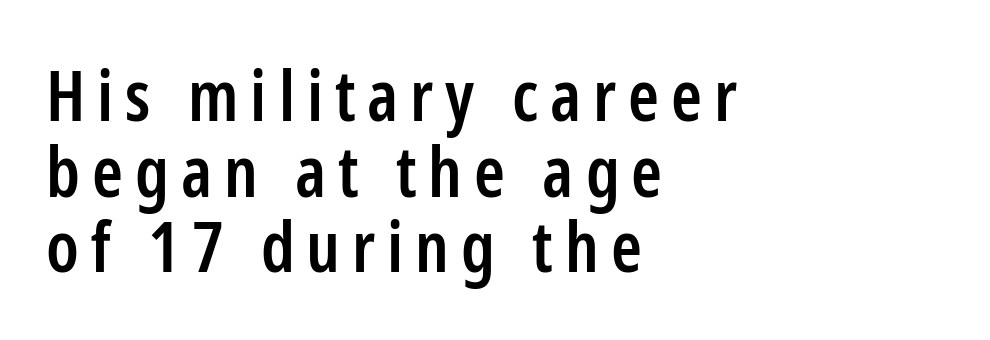
Each letter's strokes conclude bluntly, with no projecting serifs. Every character sits straight up, as roman type does. Character widths vary here, with narrow letters taking less room than wide ones. The paragraph shown leans on its left margin. The font is running at a semibold setting, under full bold.
